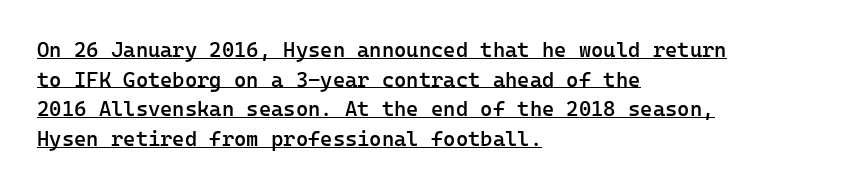
The specimen includes a rule beneath the text block's lines. Does the leading feel generous? No, just average. These lines are set flush left with a ragged right edge. The lettering holds an erect, upright posture throughout. Short note: letters normally spaced. The sample has been set in demibold, a notch under bold.
